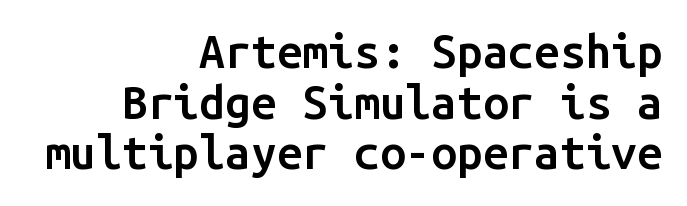
{"serif": "no", "italic": "no", "bold": "semi", "weight": "semibold", "width": "normal", "stroke_contrast": "low", "x_height": "medium", "monospaced": "yes", "underline": "no", "align": "right", "line_spacing": "tight", "line_spacing_ratio": 1.1, "letter_spacing": "normal", "letter_spacing_em": 0.0, "glyph_px": 46}
